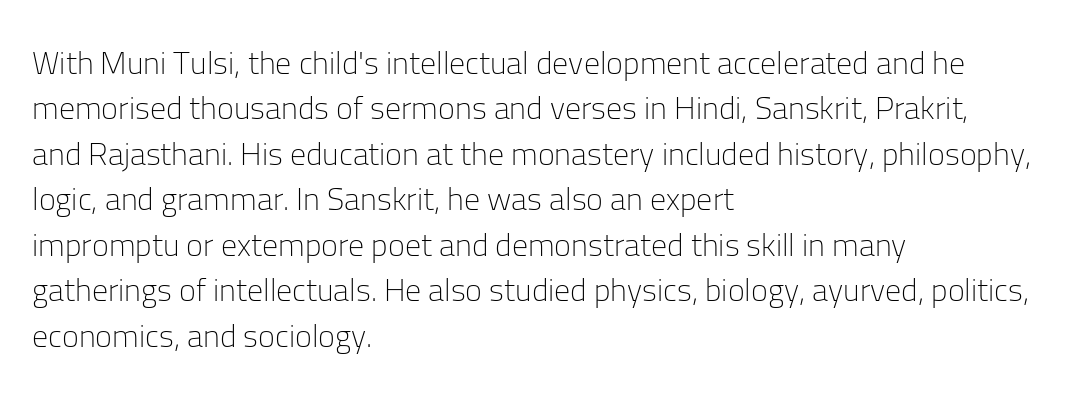
The image shows 32 px light sans-serif type, upright; set left-aligned, normal line spacing (1.42x), normal letter spacing, not underlined; low stroke contrast and a medium x-height.
